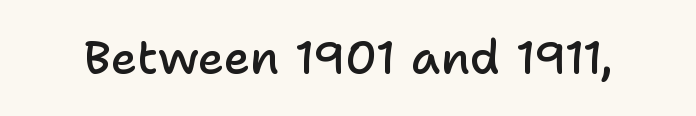
Are there feet on the stems? There aren't — it's a sans. The passage shown is not underscored anywhere. This sample uses an upright cut, with every glyph sitting square on the baseline. Proportional: the letters do not fall into vertical columns. A typesetter would call this zero additional tracking.
